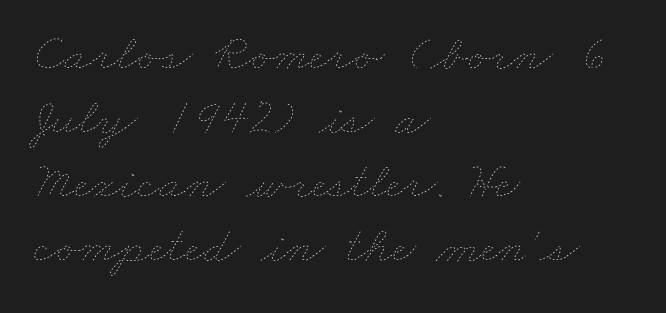
The characters are drawn with everyday or finer stroke widths. Horizontal alignment here is leftward, the default for most running prose. No word sits above an underline. Proportional: the letters do not fall into vertical columns.
